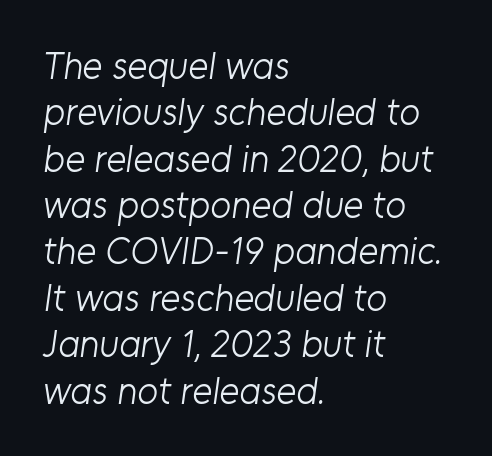
{"serif": "no", "bold": "no", "weight": "light", "width": "normal", "stroke_contrast": "low", "x_height": "medium", "monospaced": "no", "underline": "no", "align": "left", "line_spacing_ratio": 1.22, "letter_spacing": "normal", "letter_spacing_em": 0.0, "glyph_px": 38}
